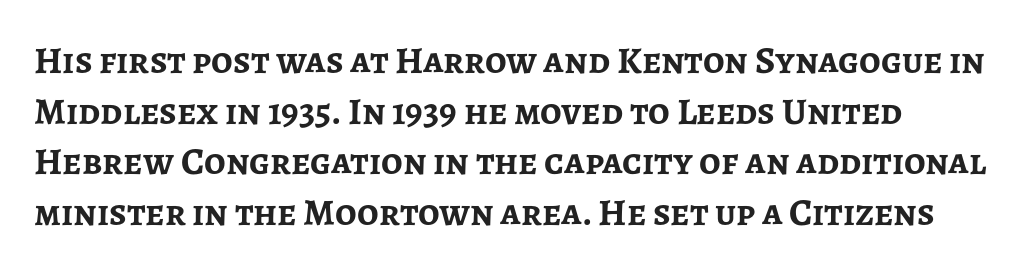
Note the varied advance widths — an 'i' is clearly narrower than an 'm'. The gap between lines stays unmarked. Caption: standard tracking, unaltered. The font is running at its bold setting.
